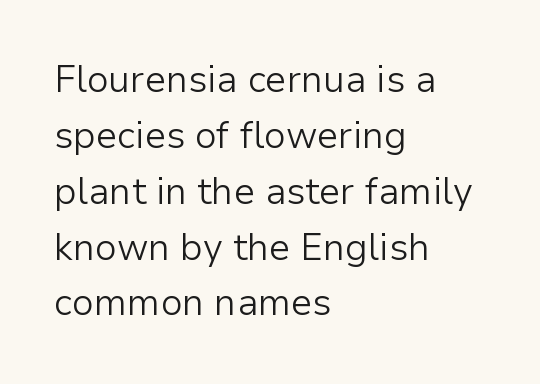
{"serif": "no", "italic": "no", "bold": "no", "weight": "light", "width": "normal", "stroke_contrast": "low", "x_height": "medium", "monospaced": "no", "underline": "no", "align": "left", "line_spacing": "normal", "line_spacing_ratio": 1.51, "letter_spacing": "normal", "letter_spacing_em": 0.0, "glyph_px": 37}
